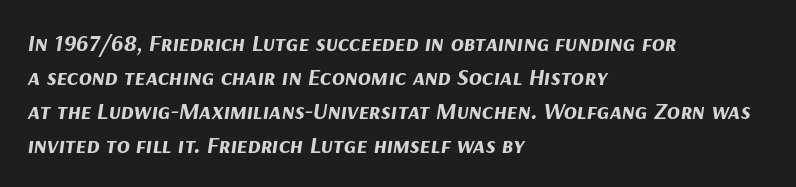
Heavy-handed strokes throughout: this text is bold. This rendering features lettering with no underline. Line beginnings align vertically; line endings do not. Evenly set lines give the paragraph a standard silhouette.
